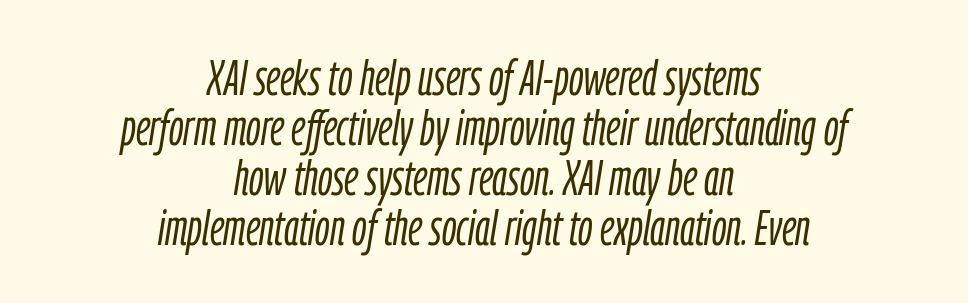
The image shows 50 px light, condensed type, italic (leaning right); set centered, tight line spacing (1.0x), normal letter spacing, not underlined; low stroke contrast and a medium x-height.
